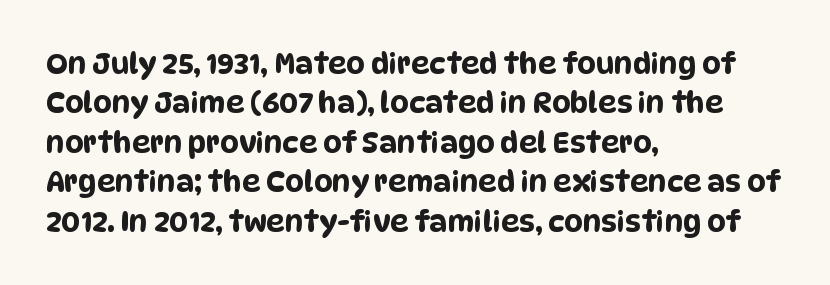
The image shows 29 px condensed sans-serif type; set left-aligned, normal line spacing (1.36x), normal letter spacing, not underlined; low stroke contrast and a large x-height.
